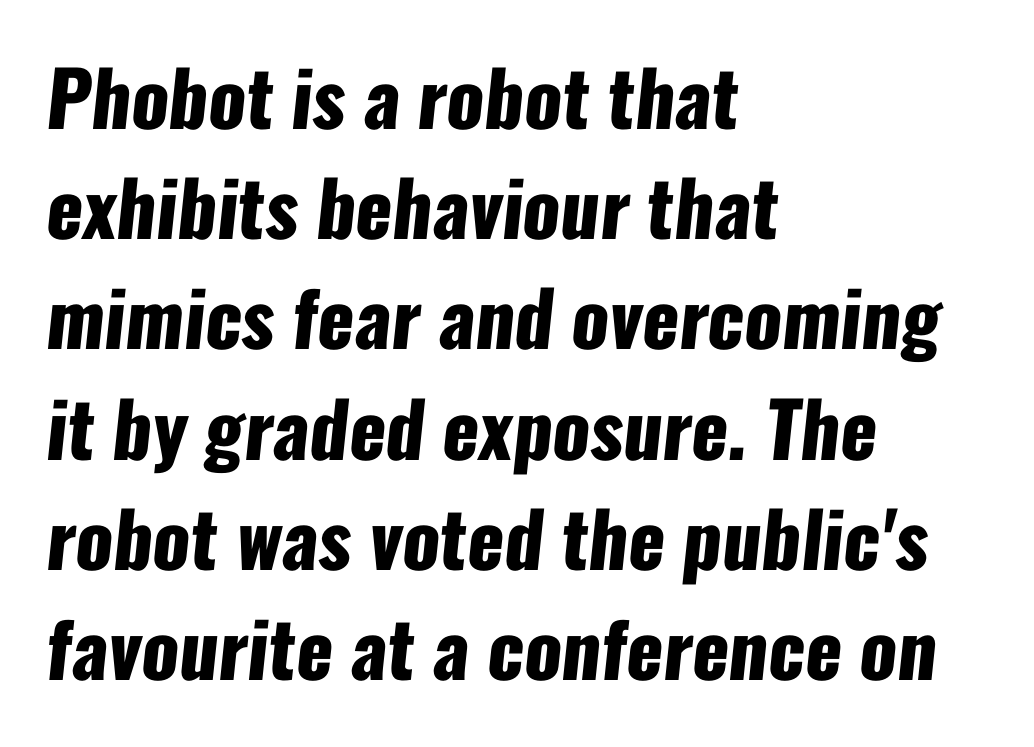
Q: Is the text bold? A: Yes.
Q: Is the typeface a serif or a sans-serif typeface? A: Sans-serif.
Q: Is the text underlined? A: No.
Q: How is the paragraph aligned? A: Left-aligned.
Q: Is the spacing between letters normal or unusually wide? A: Normal.
Q: Is the spacing between lines tight, normal or loose? A: Normal.
Q: Width (condensed, normal, or wide)? A: Condensed.
Q: Stroke contrast? A: Low.
Q: x-height? A: Medium.
Q: Monospaced? A: No.
